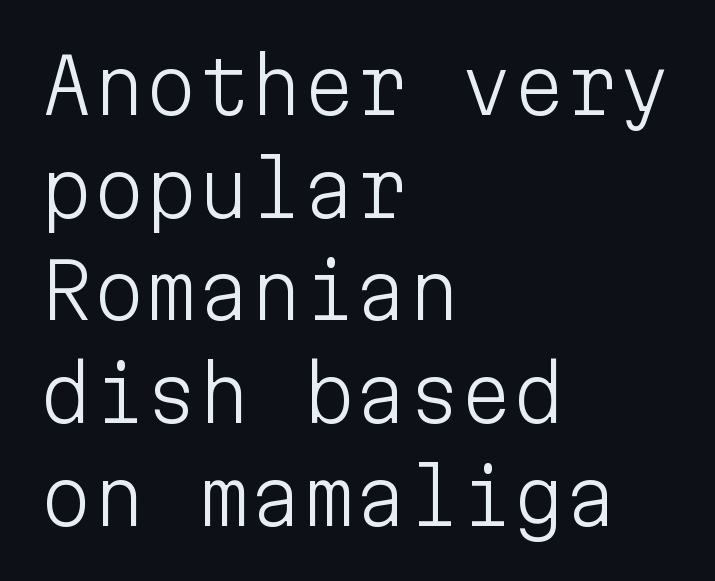
Q: Is the text bold? A: No.
Q: Is the text italic (slanted)? A: No, it is upright.
Q: Is the typeface a serif or a sans-serif typeface? A: Sans-serif.
Q: Is the text underlined? A: No.
Q: How is the paragraph aligned? A: Left-aligned.
Q: Is the spacing between letters normal or unusually wide? A: Normal.
Q: Is the spacing between lines tight, normal or loose? A: Normal.
Q: Width (condensed, normal, or wide)? A: Normal.
Q: Stroke contrast? A: Low.
Q: x-height? A: Medium.
Q: Monospaced? A: Yes.
